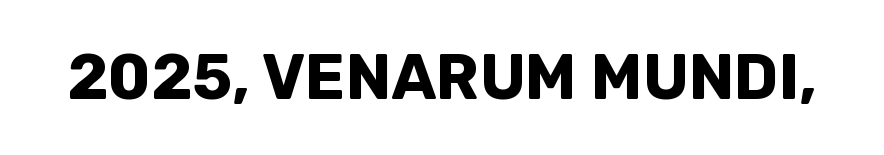
The image shows 63 px bold sans-serif type, upright; set normal letter spacing, not underlined; low stroke contrast and a medium x-height.
